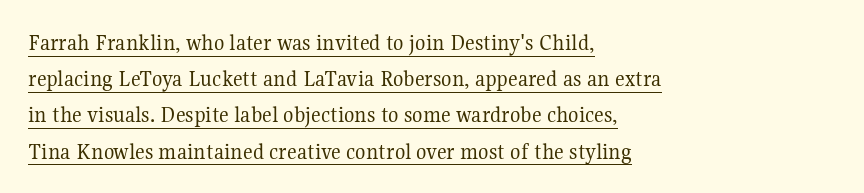
{"italic": "no", "bold": "no", "underline": "yes", "align": "left", "line_spacing": "normal", "line_spacing_ratio": 1.51, "letter_spacing": "normal", "letter_spacing_em": 0.0, "glyph_px": 24}
